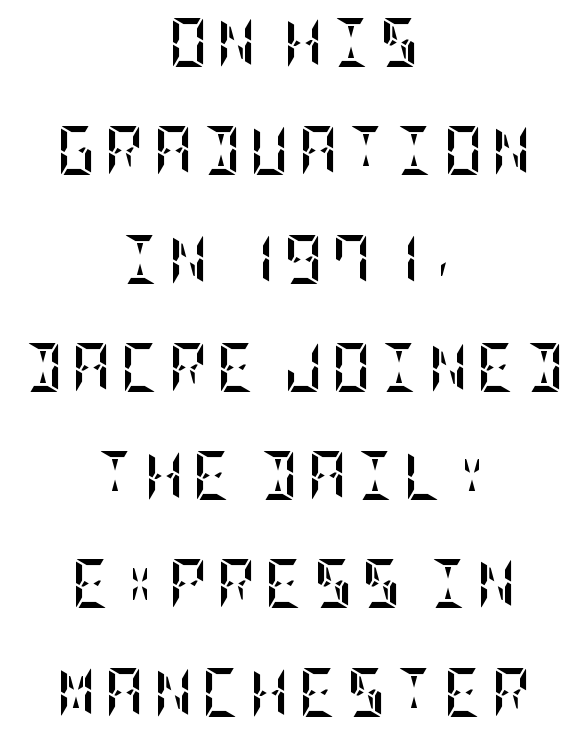
{"italic": "no", "bold": "yes", "weight": "semibold", "width": "condensed", "stroke_contrast": "low", "x_height": "large", "underline": "no", "align": "center", "line_spacing": "loose", "line_spacing_ratio": 2.21, "glyph_px": 49}
